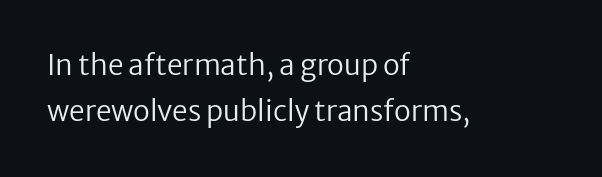
The image shows 28 px regular-weight sans-serif type, upright; set left-aligned, normal line spacing (1.65x), normal letter spacing, not underlined; low stroke contrast and a medium x-height.
